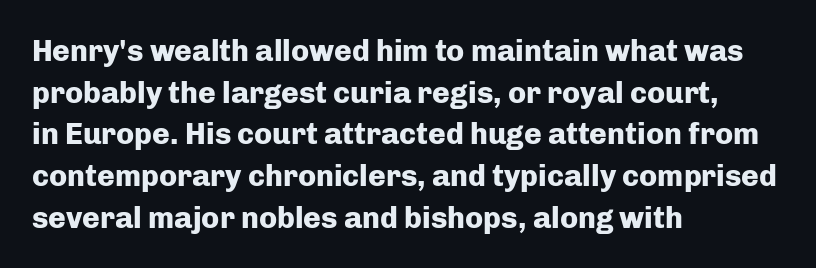
Q: Is the text bold? A: Yes.
Q: Is the text italic (slanted)? A: No, it is upright.
Q: Is the typeface a serif or a sans-serif typeface? A: Sans-serif.
Q: Is the text underlined? A: No.
Q: How is the paragraph aligned? A: Left-aligned.
Q: Is the spacing between letters normal or unusually wide? A: Normal.
Q: Is the spacing between lines tight, normal or loose? A: Normal.
Q: Width (condensed, normal, or wide)? A: Normal.
Q: Stroke contrast? A: Low.
Q: x-height? A: Medium.
Q: Monospaced? A: No.
